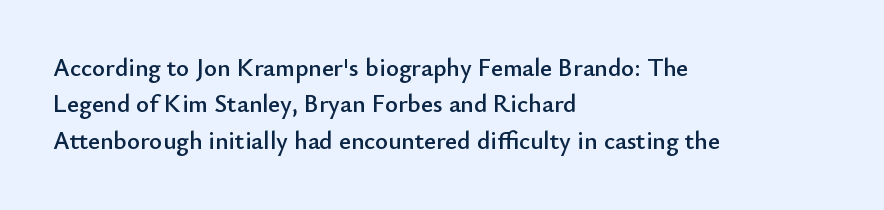
Plain, unruled lines of type. The type is set solid horizontally, with unmodified tracking. Tall strokes in this sample are plumb rather than angled. Regarding leading, the lines here are spaced in the standard way.
